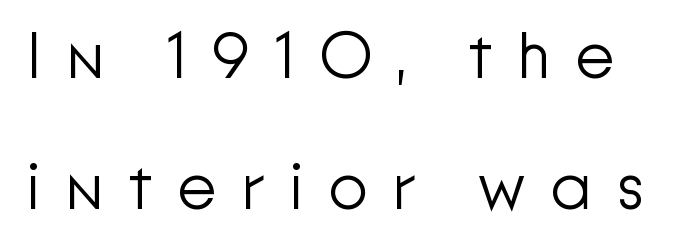
Spacing verdict: proportional, widths tailored to each character. Every character sits straight up, as roman type does. A clean baseline with only descenders dipping below it. Are there feet on the stems? There aren't — it's a sans. Stems here are at most as thick as an everyday book face. The rendering uses a large line-height, opening up the rows.
